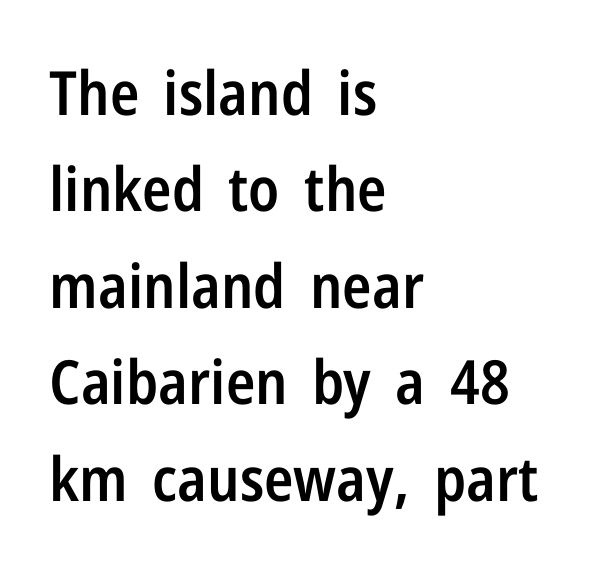
The designer left line spacing at the default. Does extra space separate the letters? No, they use regular spacing. Posture: straight, roman, zero tilt. The specimen omits any rule beneath the text block's lines. Line starts are locked; line ends wander. These words are printed semibold, heavier than regular yet not bold.
